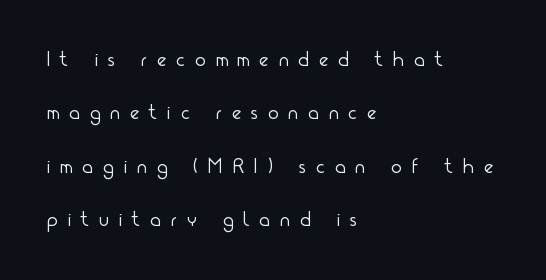
The image shows 22 px text type, upright; set left-aligned, loose line spacing (2.43x), unusually wide letter spacing (+0.47 em), not underlined.
